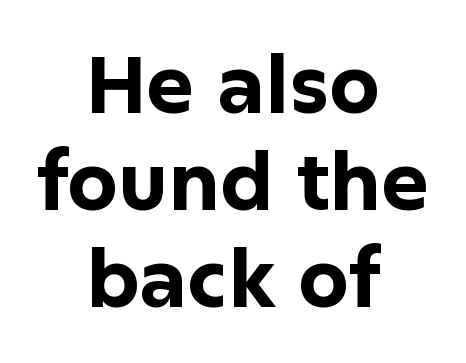
Line starts and ends both wander, symmetrically. Each letter keeps its own natural width here, so spacing adapts to shape. Posture: vertical. Nothing sits at the stroke ends, so this counts as sans-serif. Plain, unruled lines of type.
